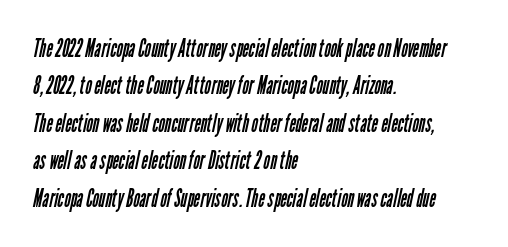
Q: Is the text bold? A: No.
Q: Is the text underlined? A: No.
Q: How is the paragraph aligned? A: Left-aligned.
Q: Is the spacing between letters normal or unusually wide? A: Normal.
Q: Is the spacing between lines tight, normal or loose? A: Normal.
